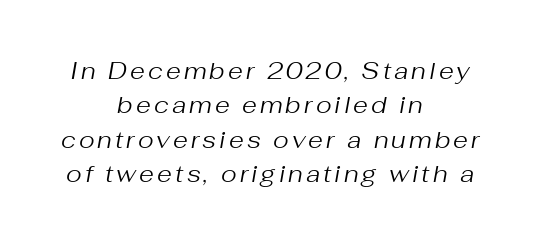
Honestly, the row spacing looks completely unremarkable. Notice how the stems are inclined rather than vertical — that's the hallmark of italics. The area under the type is left untouched. Stems and bowls with no extra thickness — not bold.
